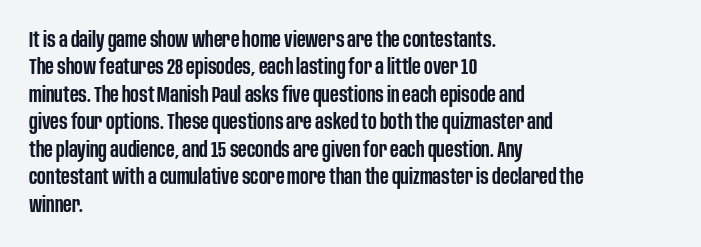
Q: Is the text bold? A: Semi-bold.
Q: Is the text italic (slanted)? A: No, it is upright.
Q: Is the text underlined? A: No.
Q: How is the paragraph aligned? A: Left-aligned.
Q: Is the spacing between letters normal or unusually wide? A: Normal.
Q: Is the spacing between lines tight, normal or loose? A: Normal.
